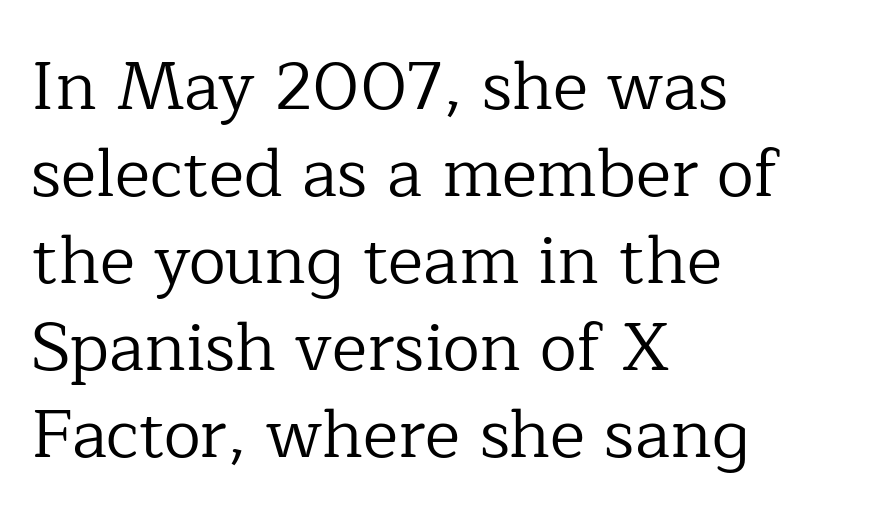
There is no visible air inserted between adjacent glyphs. Vertical stems look standard width or narrower in stroke. I'd call this a serif setting — the letters wear small feet. Notice how the stems are strictly vertical — no italics here.
